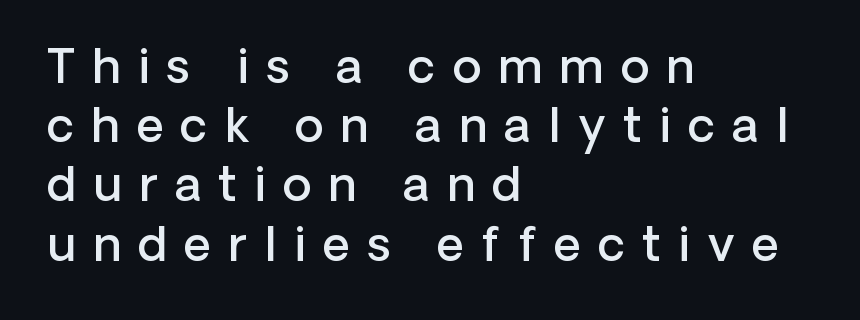
Q: Is the text bold? A: Semi-bold.
Q: Is the text italic (slanted)? A: No, it is upright.
Q: Is the typeface a serif or a sans-serif typeface? A: Sans-serif.
Q: Is the text underlined? A: No.
Q: How is the paragraph aligned? A: Left-aligned.
Q: Is the spacing between letters normal or unusually wide? A: Unusually wide.
Q: Is the spacing between lines tight, normal or loose? A: Normal.
Q: Width (condensed, normal, or wide)? A: Normal.
Q: Stroke contrast? A: Low.
Q: x-height? A: Medium.
Q: Monospaced? A: No.
